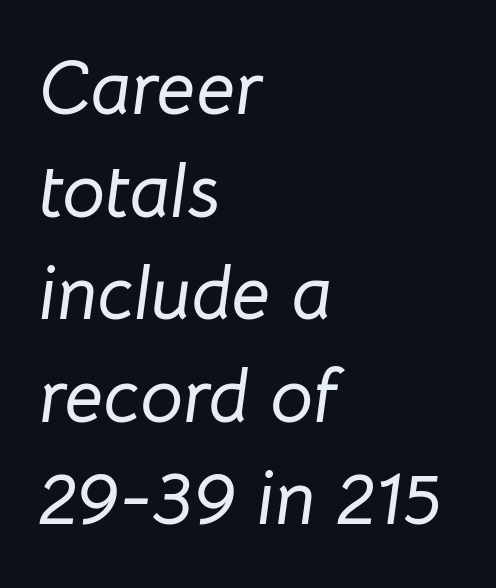
The image shows 76 px text type, italic (leaning right); set left-aligned, normal line spacing (1.35x), normal letter spacing, not underlined; low stroke contrast and a medium x-height.
